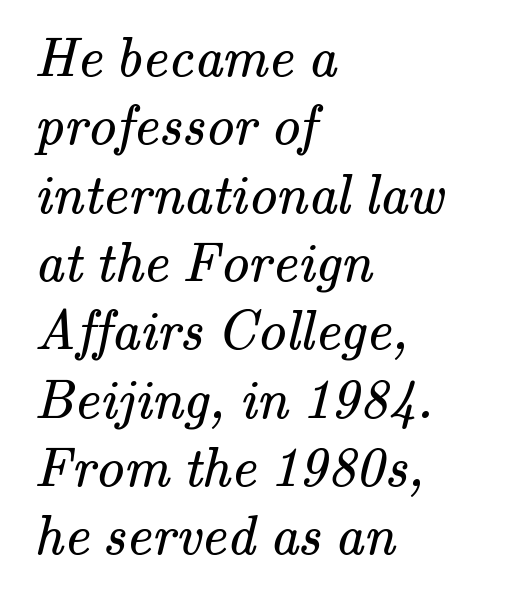
Q: Is the text bold? A: No.
Q: Is the typeface a serif or a sans-serif typeface? A: Serif.
Q: Is the text underlined? A: No.
Q: How is the paragraph aligned? A: Left-aligned.
Q: Is the spacing between letters normal or unusually wide? A: Normal.
Q: Width (condensed, normal, or wide)? A: Normal.
Q: Stroke contrast? A: Medium.
Q: x-height? A: Small.
Q: Monospaced? A: No.
